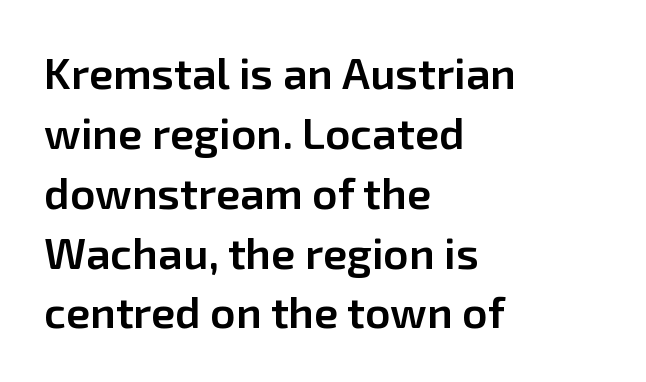
The compositor pushed each line to the left boundary. A clean baseline with only descenders dipping below it. Varying glyph widths throughout — classic text-font behaviour. Slightly chunky letters — semibold, I'd say, not full bold. Tall strokes in this sample are plumb rather than angled. What kind of face is this? One without serifs — a sans.
